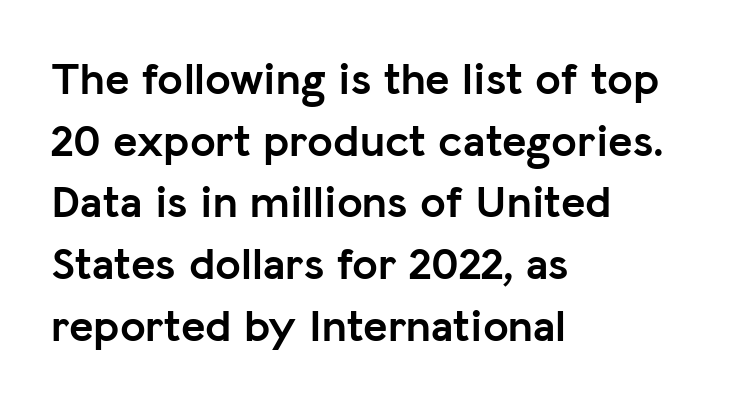
Q: Is the text bold? A: Yes.
Q: Is the text italic (slanted)? A: No, it is upright.
Q: Is the typeface a serif or a sans-serif typeface? A: Sans-serif.
Q: Is the text underlined? A: No.
Q: How is the paragraph aligned? A: Left-aligned.
Q: Is the spacing between letters normal or unusually wide? A: Normal.
Q: Is the spacing between lines tight, normal or loose? A: Normal.
Q: Width (condensed, normal, or wide)? A: Normal.
Q: Stroke contrast? A: Low.
Q: x-height? A: Medium.
Q: Monospaced? A: No.
